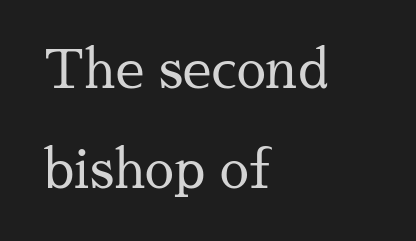
Q: Is the text bold? A: No.
Q: Is the text italic (slanted)? A: No, it is upright.
Q: Is the typeface a serif or a sans-serif typeface? A: Serif.
Q: Is the text underlined? A: No.
Q: How is the paragraph aligned? A: Left-aligned.
Q: Is the spacing between letters normal or unusually wide? A: Normal.
Q: Is the spacing between lines tight, normal or loose? A: Loose.
Q: Width (condensed, normal, or wide)? A: Normal.
Q: Stroke contrast? A: Medium.
Q: x-height? A: Medium.
Q: Monospaced? A: No.
